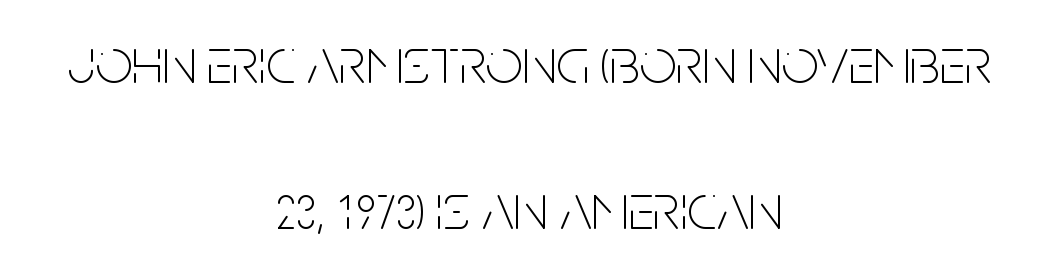
{"serif": "no", "italic": "no", "bold": "no", "weight": "thin", "width": "condensed", "stroke_contrast": "low", "x_height": "large", "monospaced": "no", "underline": "no", "align": "center", "line_spacing": "loose", "line_spacing_ratio": 2.24, "letter_spacing": "normal", "letter_spacing_em": 0.0, "glyph_px": 65}
